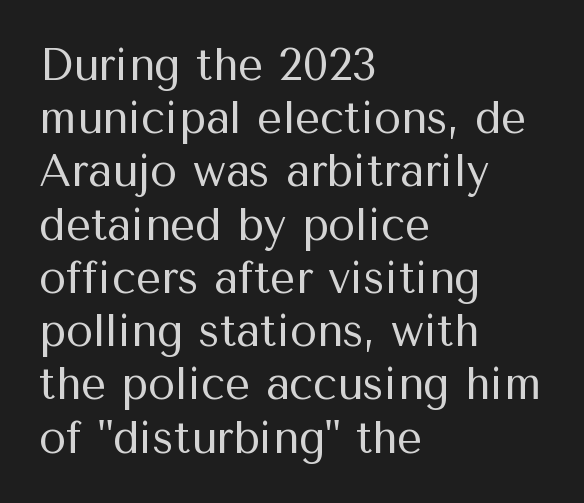
Q: Is the text bold? A: No.
Q: Is the text italic (slanted)? A: No, it is upright.
Q: Is the typeface a serif or a sans-serif typeface? A: Sans-serif.
Q: Is the text underlined? A: No.
Q: How is the paragraph aligned? A: Left-aligned.
Q: Is the spacing between letters normal or unusually wide? A: Normal.
Q: Width (condensed, normal, or wide)? A: Normal.
Q: Stroke contrast? A: Medium.
Q: x-height? A: Medium.
Q: Monospaced? A: No.
